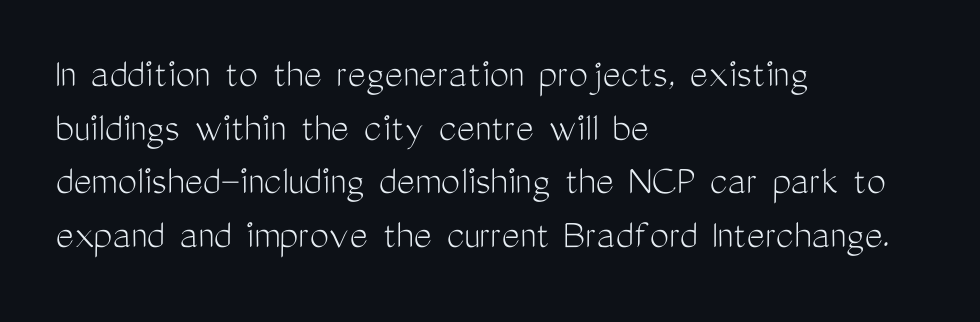
{"serif": "no", "italic": "no", "bold": "no", "weight": "light", "width": "condensed", "stroke_contrast": "medium", "x_height": "medium", "monospaced": "no", "underline": "no", "align": "left", "line_spacing": "normal", "line_spacing_ratio": 1.25, "letter_spacing": "normal", "letter_spacing_em": 0.0, "glyph_px": 43}
